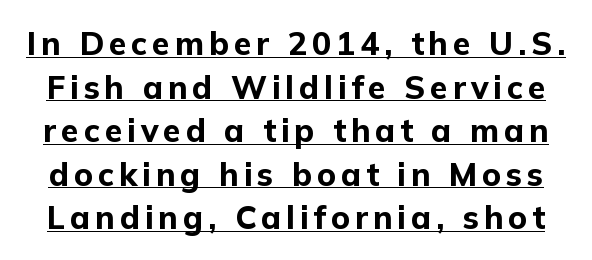
Q: Is the text bold? A: Yes.
Q: Is the text italic (slanted)? A: No, it is upright.
Q: Is the typeface a serif or a sans-serif typeface? A: Sans-serif.
Q: Is the text underlined? A: Yes.
Q: Is the spacing between lines tight, normal or loose? A: Normal.
Q: Width (condensed, normal, or wide)? A: Normal.
Q: Stroke contrast? A: Low.
Q: x-height? A: Medium.
Q: Monospaced? A: No.
